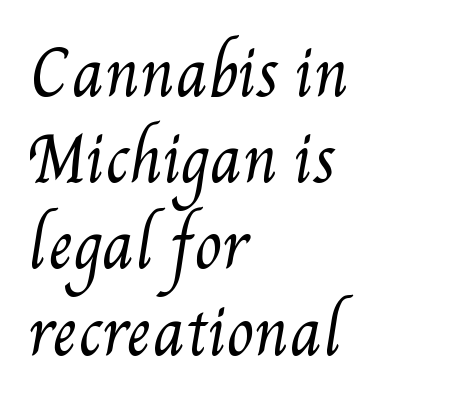
{"bold": "no", "weight": "regular", "width": "condensed", "stroke_contrast": "medium", "x_height": "small", "monospaced": "no", "underline": "no", "align": "left", "line_spacing": "normal", "line_spacing_ratio": 1.39, "letter_spacing": "normal", "letter_spacing_em": 0.0, "glyph_px": 62}
